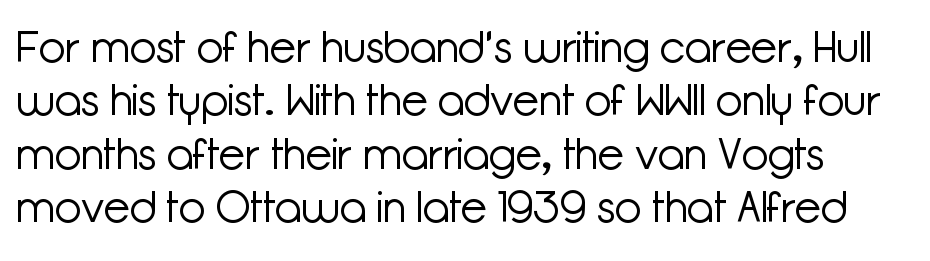
Clear beneath every line of the passage. The strokes carry an ordinary text weight at most. Students, note that the glyphs here touch the page at normal intervals. Serif or sans? Sans — the stroke terminals are bare. Notice how the passage keeps a crisp vertical edge on the left only.
